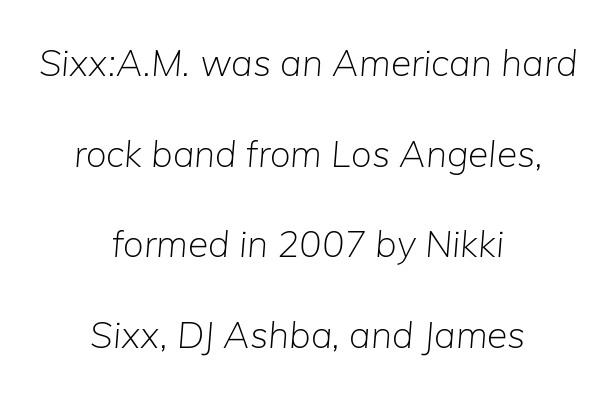
The image shows 37 px light type, italic (leaning right); set centered, loose line spacing (2.45x), normal letter spacing, not underlined; low stroke contrast and a medium x-height.
